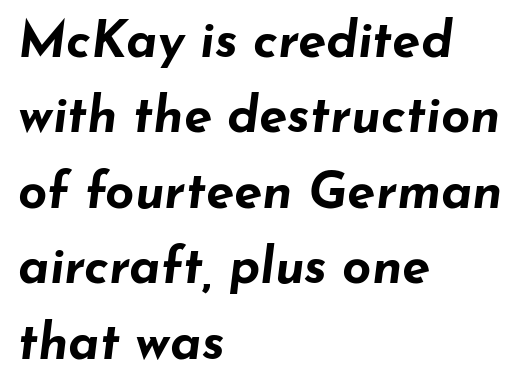
{"italic": "yes", "lean": "right", "slant_degrees": 7, "bold": "yes", "weight": "bold", "width": "wide", "stroke_contrast": "low", "x_height": "small", "monospaced": "no", "underline": "no", "align": "left", "line_spacing": "normal", "line_spacing_ratio": 1.48, "letter_spacing": "normal", "letter_spacing_em": 0.0, "glyph_px": 51}
